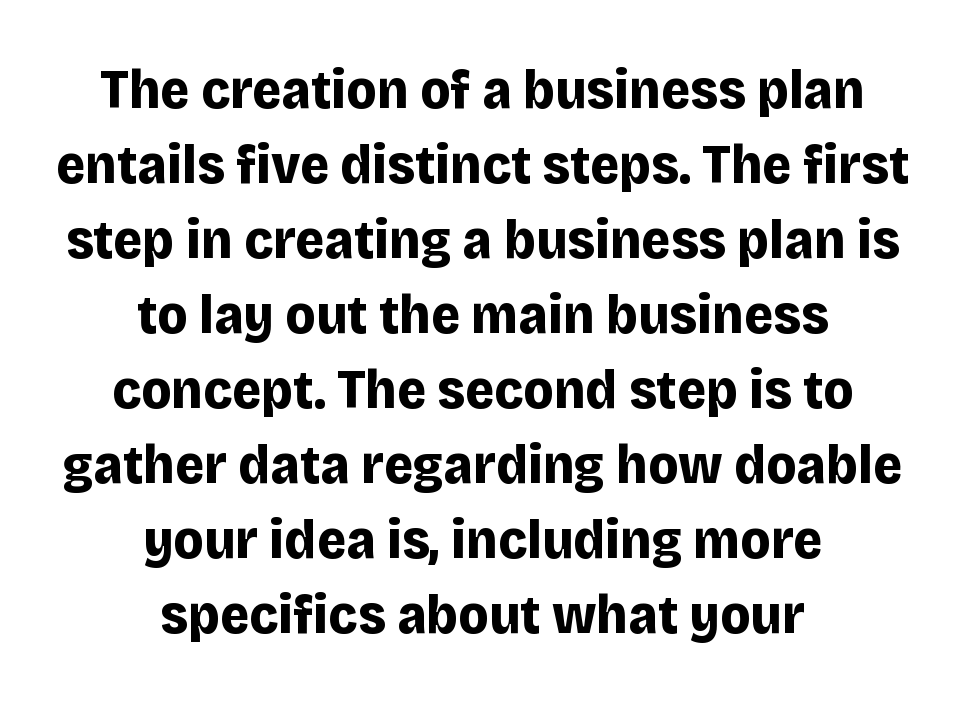
{"serif": "no", "italic": "no", "bold": "yes", "weight": "bold", "width": "normal", "stroke_contrast": "low", "x_height": "large", "monospaced": "no", "underline": "no", "align": "center", "line_spacing": "normal", "line_spacing_ratio": 1.34, "letter_spacing": "normal", "letter_spacing_em": 0.0, "glyph_px": 56}
